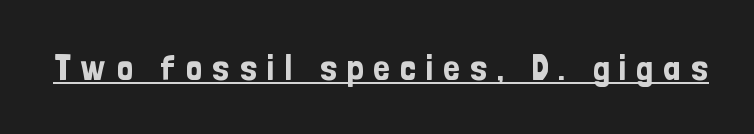
The image shows 36 px condensed sans-serif type, upright; set unusually wide letter spacing (+0.27 em), underlined; low stroke contrast and a medium x-height.
